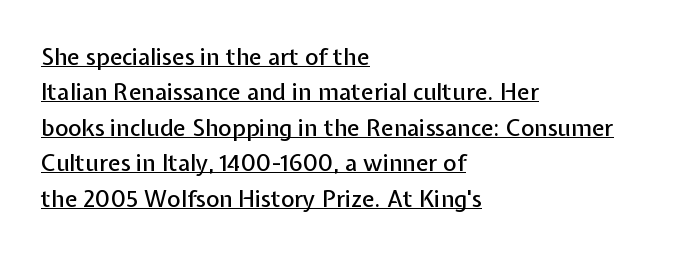
The image shows 23 px text type, upright; set left-aligned, normal line spacing (1.54x), normal letter spacing, underlined.
